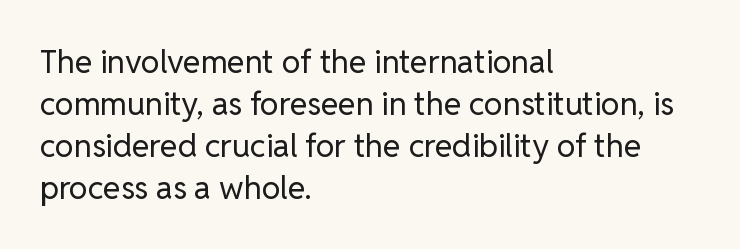
Q: Is the text bold? A: No.
Q: Is the text italic (slanted)? A: No, it is upright.
Q: Is the typeface a serif or a sans-serif typeface? A: Sans-serif.
Q: Is the text underlined? A: No.
Q: How is the paragraph aligned? A: Left-aligned.
Q: Is the spacing between letters normal or unusually wide? A: Normal.
Q: Is the spacing between lines tight, normal or loose? A: Normal.
Q: Width (condensed, normal, or wide)? A: Normal.
Q: Stroke contrast? A: Low.
Q: x-height? A: Medium.
Q: Monospaced? A: No.
